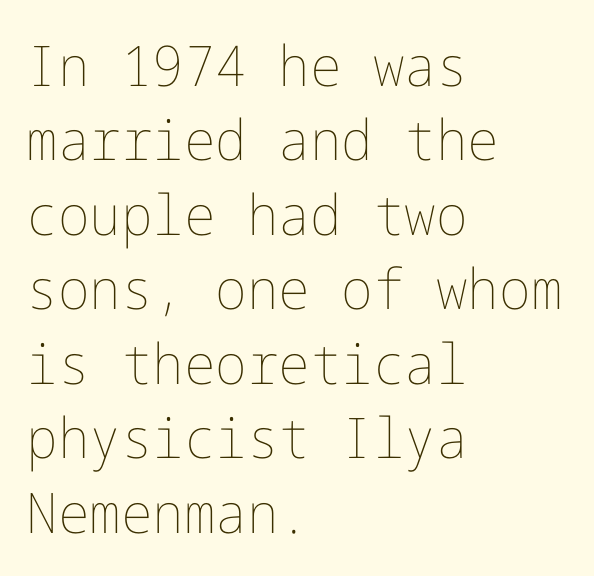
{"italic": "no", "bold": "no", "weight": "thin", "width": "normal", "stroke_contrast": "low", "x_height": "medium", "underline": "no", "align": "left", "line_spacing": "normal", "line_spacing_ratio": 1.33, "letter_spacing": "normal", "letter_spacing_em": 0.0, "glyph_px": 56}
